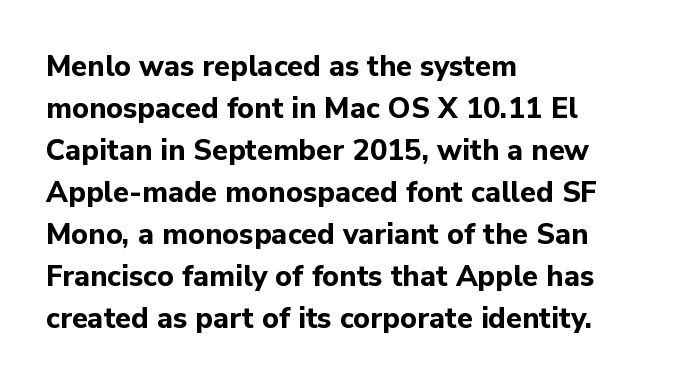
The string is rendered with underlining switched off. Strokes here are thick enough to call this a true bold. Each letter keeps its own natural width here, so spacing adapts to shape. One glance says typical: line gaps are just what's usual.
